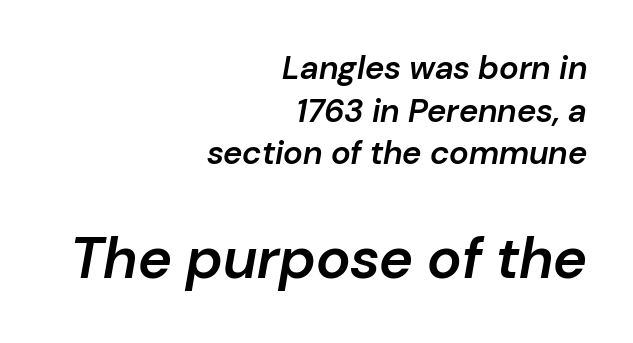
The image shows 58 px semibold type, italic (leaning right); set right-aligned, normal line spacing (1.29x), normal letter spacing, not underlined; the second (bottom) block is 1.76x larger; low stroke contrast and a medium x-height.
